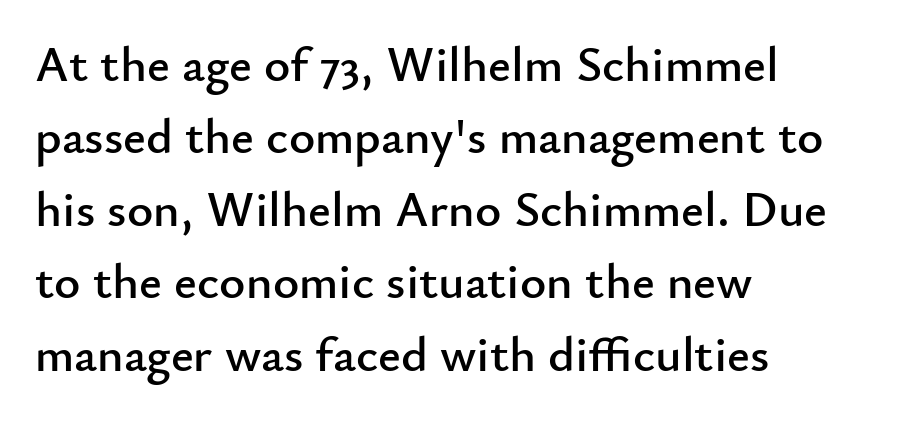
{"serif": "no", "italic": "no", "width": "normal", "stroke_contrast": "low", "x_height": "small", "monospaced": "no", "underline": "no", "align": "left", "line_spacing": "normal", "line_spacing_ratio": 1.45, "letter_spacing": "normal", "letter_spacing_em": 0.0, "glyph_px": 50}
